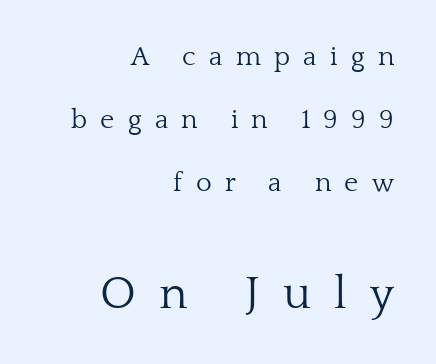
The image shows 47 px light serif type, upright; set right-aligned, loose line spacing (2.33x), unusually wide letter spacing (+0.49 em), not underlined; the second (bottom) block is 1.74x larger; low stroke contrast and a medium x-height.
